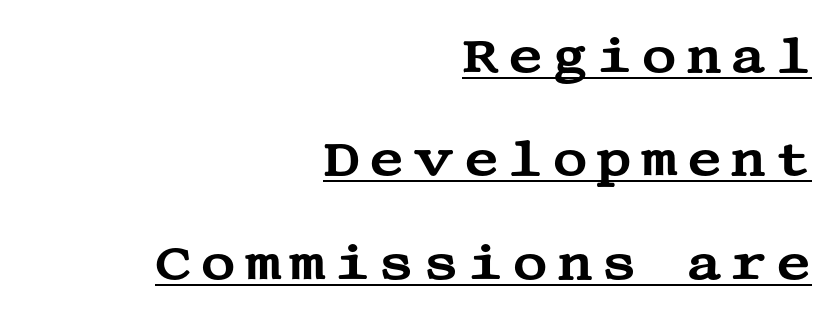
Q: Is the text italic (slanted)? A: No, it is upright.
Q: Is the typeface a serif or a sans-serif typeface? A: Serif.
Q: Is the text underlined? A: Yes.
Q: How is the paragraph aligned? A: Right-aligned.
Q: Is the spacing between lines tight, normal or loose? A: Loose.
Q: Width (condensed, normal, or wide)? A: Wide.
Q: Stroke contrast? A: Medium.
Q: x-height? A: Large.
